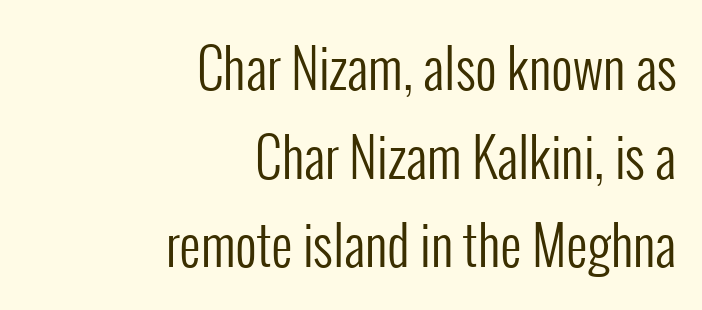
Q: Is the text bold? A: No.
Q: Is the text italic (slanted)? A: No, it is upright.
Q: Is the typeface a serif or a sans-serif typeface? A: Sans-serif.
Q: Is the text underlined? A: No.
Q: How is the paragraph aligned? A: Right-aligned.
Q: Is the spacing between letters normal or unusually wide? A: Normal.
Q: Is the spacing between lines tight, normal or loose? A: Normal.
Q: Width (condensed, normal, or wide)? A: Condensed.
Q: Stroke contrast? A: Low.
Q: x-height? A: Medium.
Q: Monospaced? A: No.
